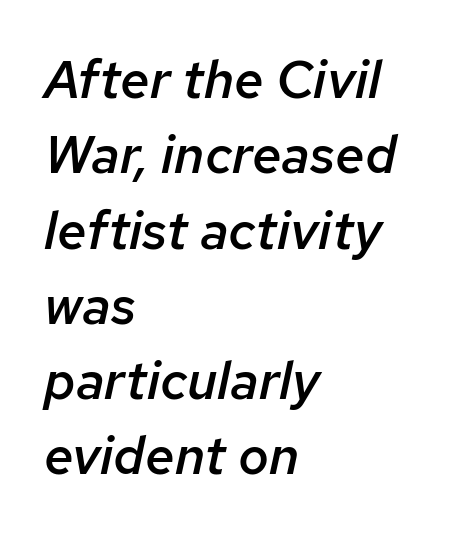
Q: Is the text bold? A: Semi-bold.
Q: Is the text italic (slanted)? A: Yes, it leans right by about 12 degrees.
Q: Is the text underlined? A: No.
Q: How is the paragraph aligned? A: Left-aligned.
Q: Is the spacing between letters normal or unusually wide? A: Normal.
Q: Is the spacing between lines tight, normal or loose? A: Normal.
Q: Width (condensed, normal, or wide)? A: Normal.
Q: Stroke contrast? A: Low.
Q: x-height? A: Medium.
Q: Monospaced? A: No.
